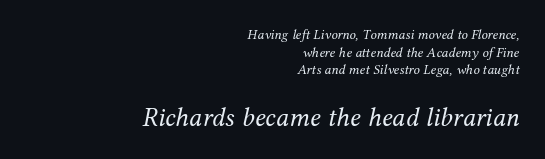
Q: Is the text bold? A: No.
Q: Is the text italic (slanted)? A: Yes, it leans right by about 12 degrees.
Q: Is the text underlined? A: No.
Q: How is the paragraph aligned? A: Right-aligned.
Q: Is the spacing between letters normal or unusually wide? A: Normal.
Q: Is the spacing between lines tight, normal or loose? A: Normal.
Q: Which block of text is set in a larger size, the first (top) or the second (bottom)? A: The second (bottom) one.
